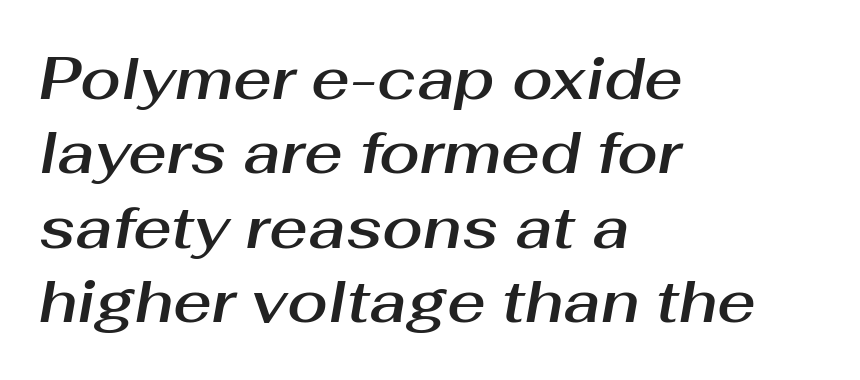
{"italic": "yes", "lean": "right", "slant_degrees": 10, "width": "normal", "stroke_contrast": "medium", "x_height": "medium", "monospaced": "no", "underline": "no", "align": "left", "line_spacing": "normal", "line_spacing_ratio": 1.26, "letter_spacing": "normal", "letter_spacing_em": 0.0, "glyph_px": 59}
